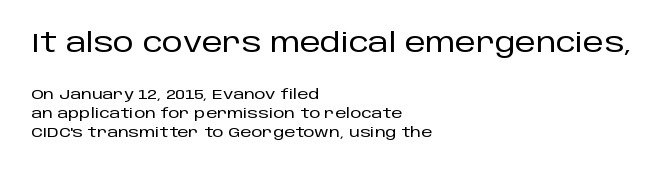
{"italic": "no", "underline": "no", "align": "left", "line_spacing": "normal", "line_spacing_ratio": 1.35, "letter_spacing": "normal", "letter_spacing_em": 0.0, "larger_block": "first", "size_ratio": 1.86, "glyph_px": 26}
